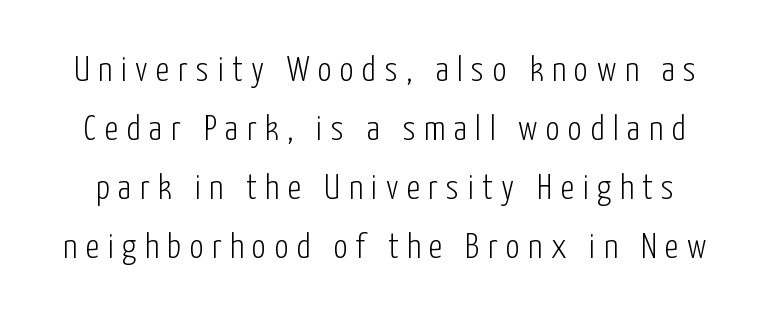
Q: Is the text bold? A: No.
Q: Is the text italic (slanted)? A: No, it is upright.
Q: Is the typeface a serif or a sans-serif typeface? A: Sans-serif.
Q: Is the text underlined? A: No.
Q: Is the spacing between letters normal or unusually wide? A: Unusually wide.
Q: Is the spacing between lines tight, normal or loose? A: Normal.
Q: Width (condensed, normal, or wide)? A: Condensed.
Q: Stroke contrast? A: Low.
Q: x-height? A: Medium.
Q: Monospaced? A: No.
